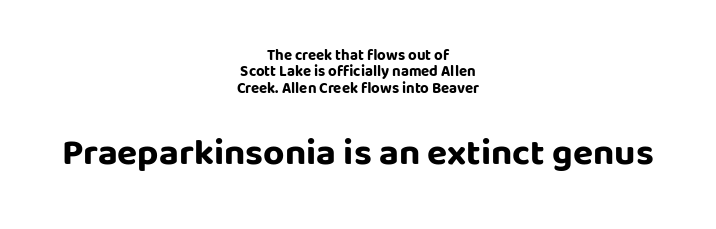
Here the glyphs are tracked normally, forming tight word shapes. What weight is shown? A full bold with thick strokes. The vertical gap from one line to the next is small. Typeset on center — no edge is straight. Note: no serifs on the glyphs.
